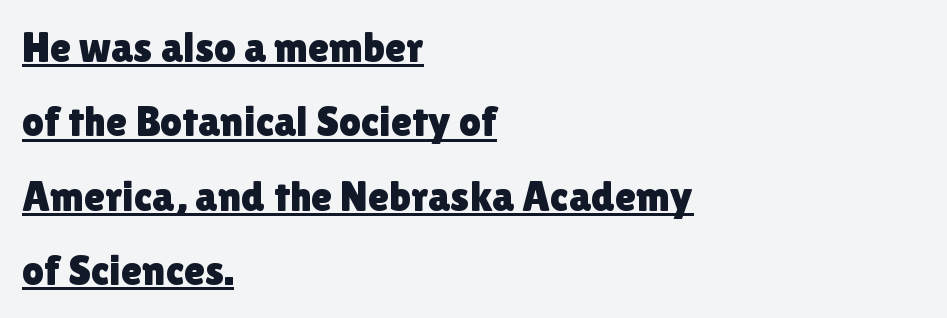
Typeset ragged right — the left edge is the straight one. Somebody hit Ctrl+U on this one — the words are underlined. Observe the absence of serifs on each vertical stroke in this sample. When letters stand straight like this, we call the style roman or upright. The tracking reads as untouched default to a designer's eye. Proportional: the letters do not fall into vertical columns.
